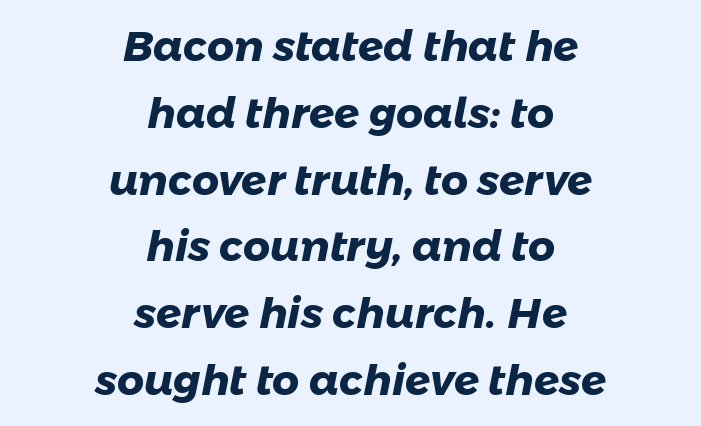
{"serif": "no", "bold": "yes", "weight": "heavy", "width": "normal", "stroke_contrast": "low", "x_height": "medium", "monospaced": "no", "underline": "no", "align": "center", "line_spacing": "normal", "line_spacing_ratio": 1.59, "letter_spacing": "normal", "letter_spacing_em": 0.0, "glyph_px": 42}
